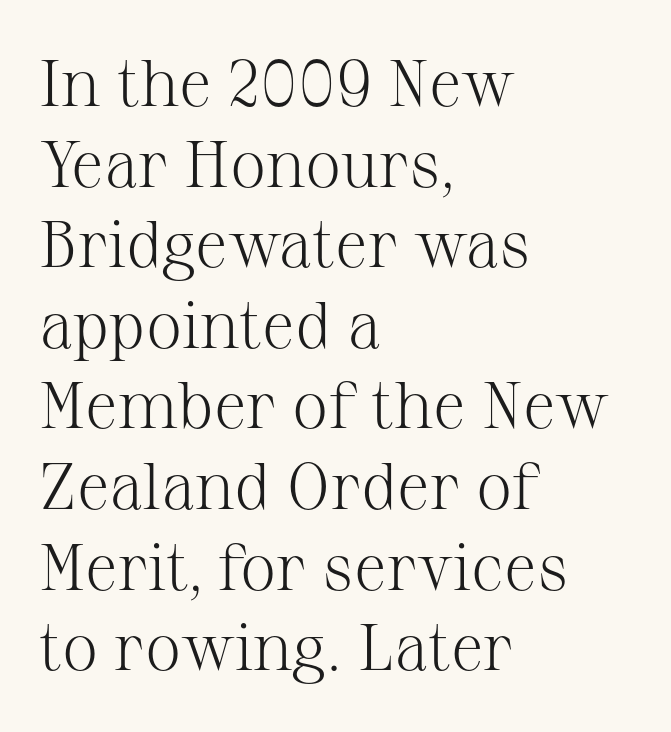
You can tell from the footed stems that serif type was used. Looks like regular typesetting: each glyph gets only the width it needs. No italicization has been applied; the sample stays upright. Any mark beneath the type? The region is blank. You could call the tracking neutral — neither tight nor loose. A light-to-regular cut is what we see here.
